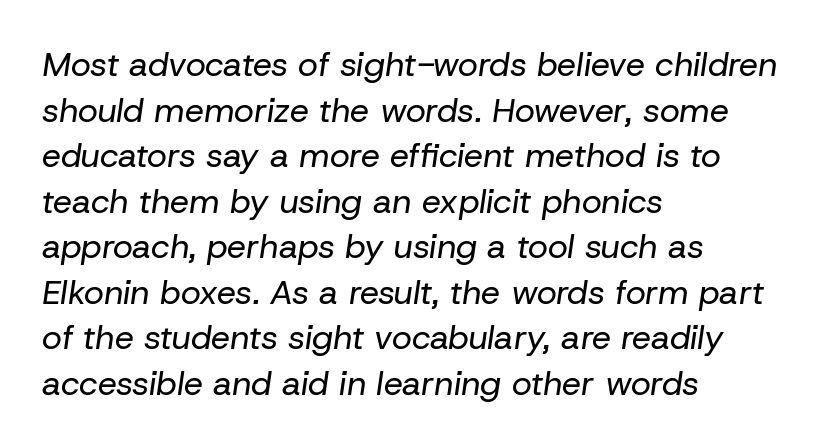
Q: Is the text bold? A: No.
Q: Is the text italic (slanted)? A: Yes, it leans right by about 8 degrees.
Q: Is the text underlined? A: No.
Q: How is the paragraph aligned? A: Left-aligned.
Q: Is the spacing between letters normal or unusually wide? A: Normal.
Q: Is the spacing between lines tight, normal or loose? A: Normal.
Q: Width (condensed, normal, or wide)? A: Normal.
Q: Stroke contrast? A: Low.
Q: x-height? A: Medium.
Q: Monospaced? A: No.
